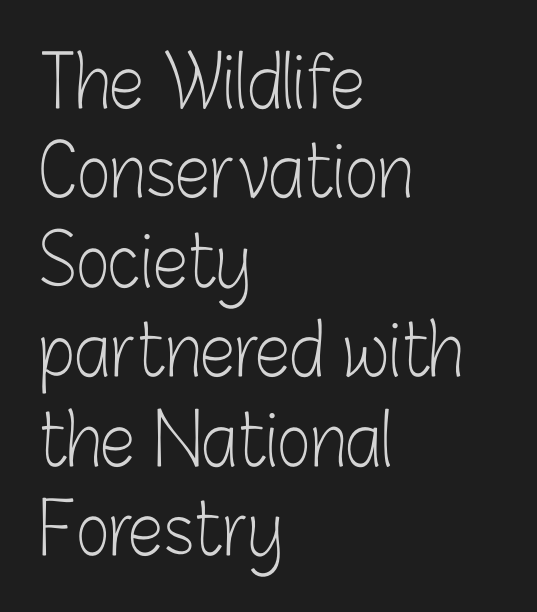
Q: Is the text bold? A: No.
Q: Is the text italic (slanted)? A: No, it is upright.
Q: Is the typeface a serif or a sans-serif typeface? A: Sans-serif.
Q: Is the text underlined? A: No.
Q: How is the paragraph aligned? A: Left-aligned.
Q: Is the spacing between letters normal or unusually wide? A: Normal.
Q: Is the spacing between lines tight, normal or loose? A: Normal.
Q: Width (condensed, normal, or wide)? A: Condensed.
Q: Stroke contrast? A: Low.
Q: x-height? A: Medium.
Q: Monospaced? A: No.
